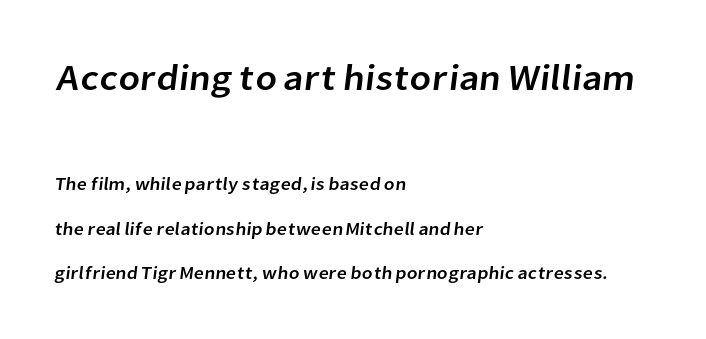
The image shows 36 px sans-serif type; set left-aligned, loose line spacing (2.48x), normal letter spacing, not underlined; the first (top) block is 2.0x larger; low stroke contrast and a medium x-height.
